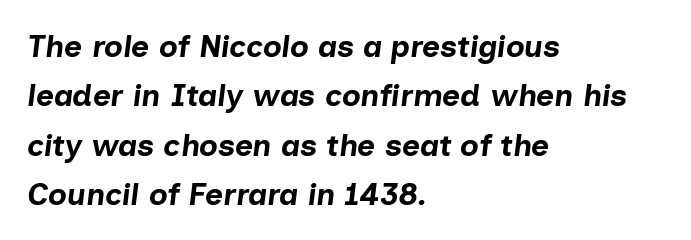
Q: Is the text bold? A: Yes.
Q: Is the text italic (slanted)? A: Yes, it leans right by about 7 degrees.
Q: Is the text underlined? A: No.
Q: How is the paragraph aligned? A: Left-aligned.
Q: Is the spacing between letters normal or unusually wide? A: Normal.
Q: Is the spacing between lines tight, normal or loose? A: Normal.
Q: Width (condensed, normal, or wide)? A: Normal.
Q: Stroke contrast? A: Low.
Q: x-height? A: Medium.
Q: Monospaced? A: No.
